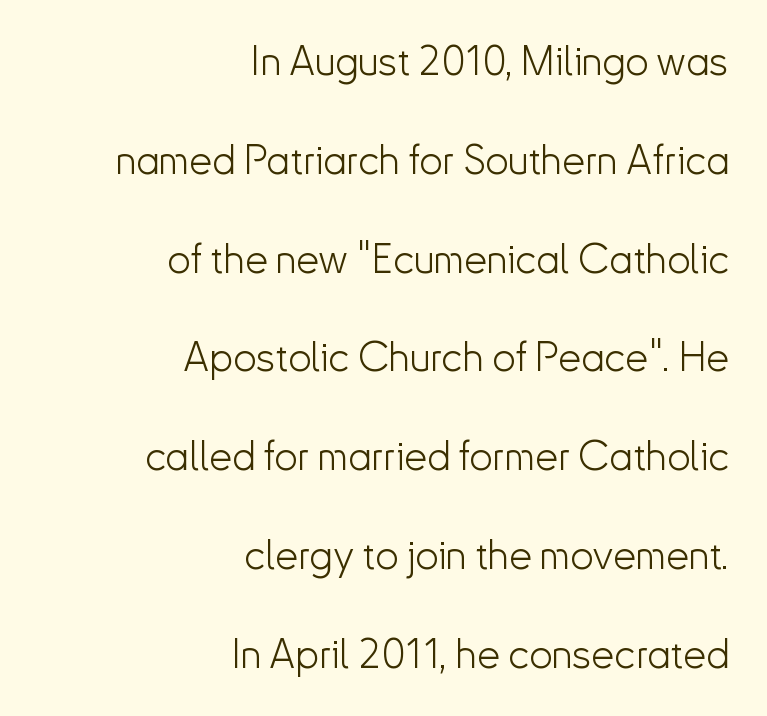
{"serif": "no", "italic": "no", "bold": "no", "weight": "light", "width": "normal", "stroke_contrast": "low", "x_height": "small", "monospaced": "no", "underline": "no", "align": "right", "line_spacing": "loose", "line_spacing_ratio": 2.41, "letter_spacing": "normal", "letter_spacing_em": 0.0, "glyph_px": 41}
